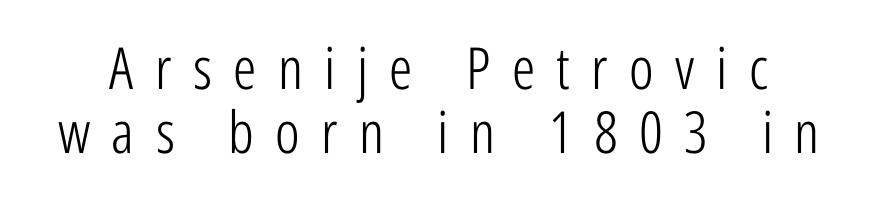
Each letter keeps its own natural width here, so spacing adapts to shape. This is sans-serif lettering, the kind often seen on screens and signage. Words appear elongated and porous because spacing is wide. Is there any slant? The stems are plumb. The weight tops out at a normal text grade. In terms of leading, this rendering errs on the cramped side.
